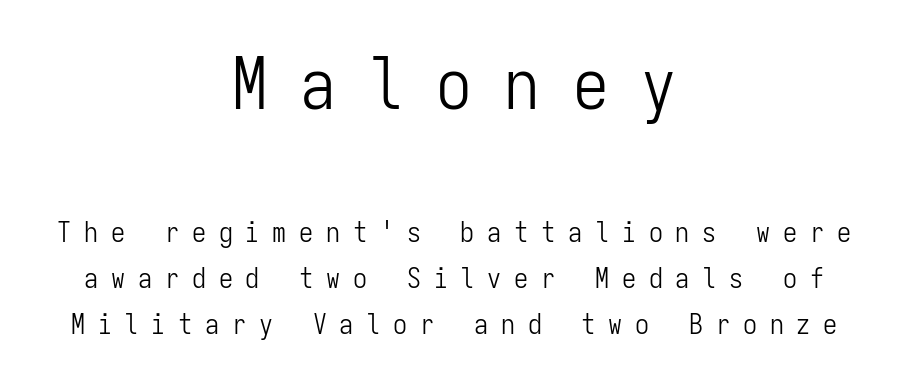
The letters stand upright; this is a roman face. Interline gaps are of average width in this sample. Horizontally, the lines are justified to the midpoint only. If you squint, the top block still reads clearly — it's the larger of the two.
